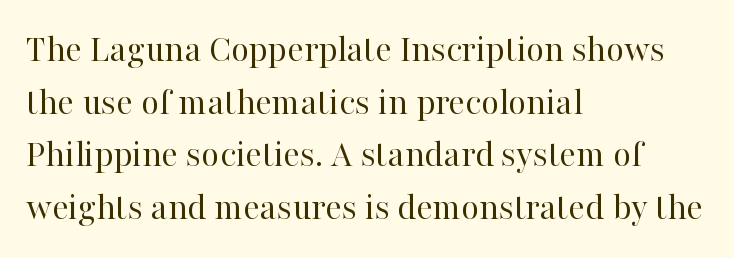
Vertical stems look standard width or narrower in stroke. You could call the tracking neutral — neither tight nor loose. Words float on clear page, feet unadorned. A typesetter would mark this as roman, not italic. Whoever set this chose a conventional vertical rhythm.
